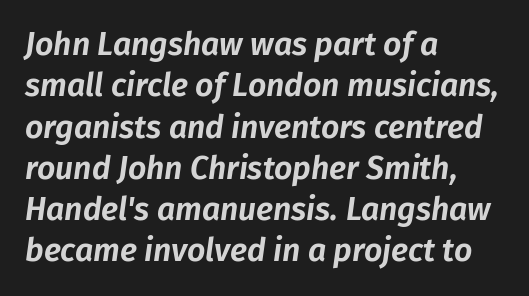
Q: Is the text italic (slanted)? A: Yes, it leans right by about 8 degrees.
Q: Is the text underlined? A: No.
Q: How is the paragraph aligned? A: Left-aligned.
Q: Is the spacing between letters normal or unusually wide? A: Normal.
Q: Is the spacing between lines tight, normal or loose? A: Normal.
Q: Width (condensed, normal, or wide)? A: Normal.
Q: Stroke contrast? A: Low.
Q: x-height? A: Medium.
Q: Monospaced? A: No.
